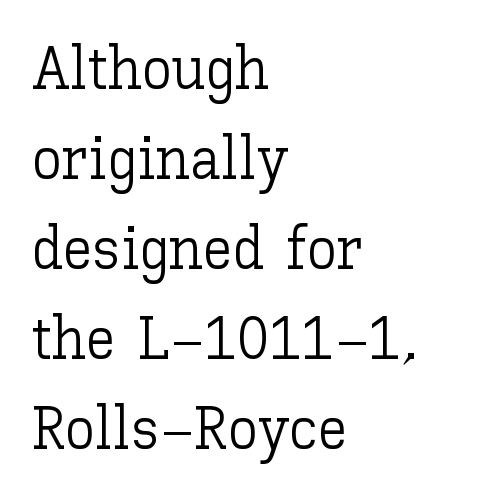
{"italic": "no", "bold": "no", "weight": "light", "width": "normal", "stroke_contrast": "low", "x_height": "medium", "monospaced": "no", "underline": "no", "align": "left", "line_spacing": "normal", "line_spacing_ratio": 1.5, "letter_spacing": "normal", "letter_spacing_em": 0.0, "glyph_px": 60}
